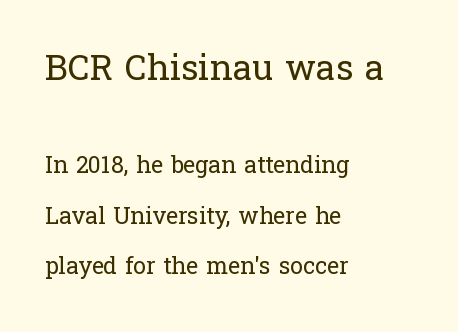
The image shows 35 px regular-weight serif type, upright; set left-aligned, loose line spacing (2.2x), normal letter spacing, not underlined; the first (top) block is 1.52x larger; low stroke contrast and a medium x-height.
